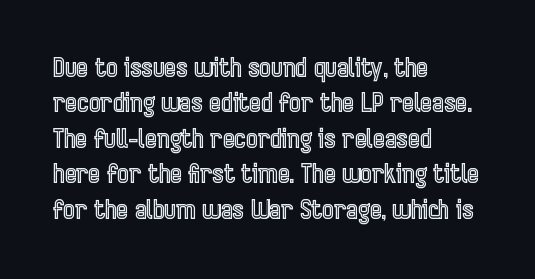
The image shows 25 px text type, upright; set left-aligned, normal line spacing (1.42x), normal letter spacing, not underlined.
